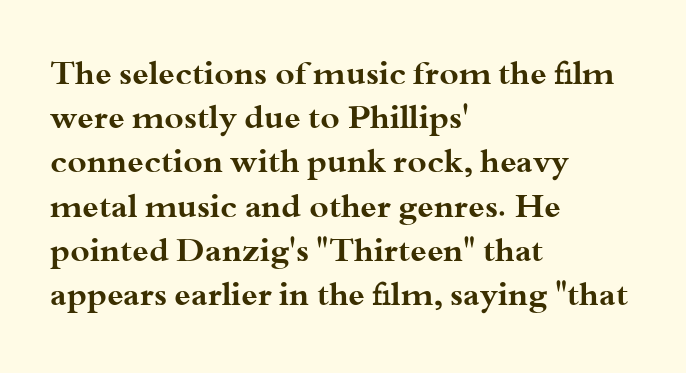
Q: Is the text bold? A: Yes.
Q: Is the text italic (slanted)? A: No, it is upright.
Q: Is the typeface a serif or a sans-serif typeface? A: Serif.
Q: Is the text underlined? A: No.
Q: How is the paragraph aligned? A: Left-aligned.
Q: Is the spacing between letters normal or unusually wide? A: Normal.
Q: Is the spacing between lines tight, normal or loose? A: Normal.
Q: Width (condensed, normal, or wide)? A: Wide.
Q: Stroke contrast? A: Medium.
Q: x-height? A: Small.
Q: Monospaced? A: No.
